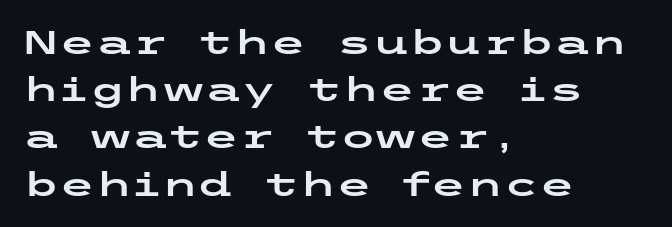
The image shows 33 px wide sans-serif type, upright; set left-aligned, normal line spacing (1.43x), normal letter spacing, not underlined; low stroke contrast and a medium x-height.
